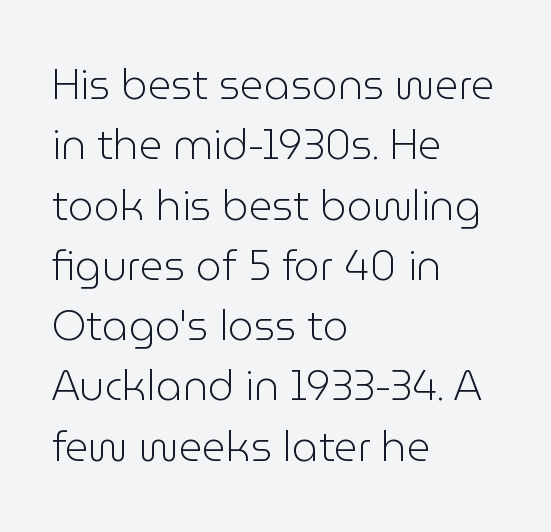
The zone under the glyphs is completely vacant. Serifs: no, the terminals of the letterforms are clean. The lettering stays uniformly vertical, giving the passage a roman look. Teacher's note: observe the even left margin — that is flush-left alignment.
